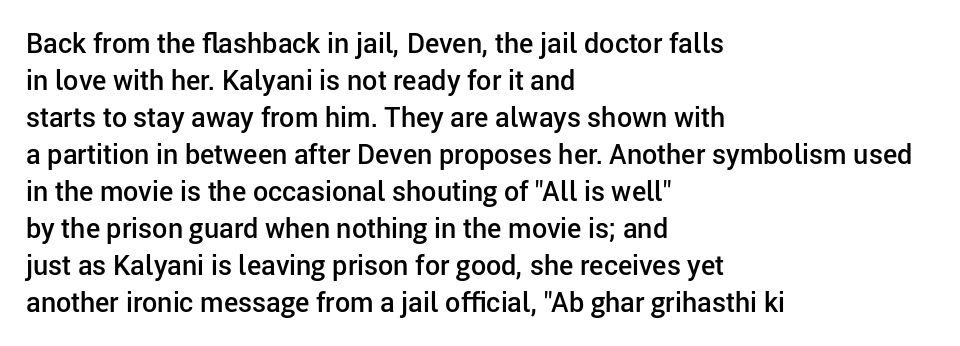
Nobody touched the tracking dial on this one. The space between consecutive lines is moderate. The area under the type is left untouched. Posture: straight, roman, zero tilt. The glyphs have the mass of a demibold cut, below bold.
